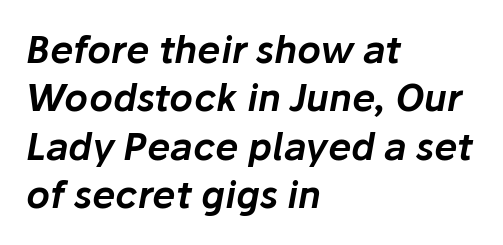
Q: Is the text italic (slanted)? A: Yes, it leans right by about 10 degrees.
Q: Is the text underlined? A: No.
Q: How is the paragraph aligned? A: Left-aligned.
Q: Is the spacing between letters normal or unusually wide? A: Normal.
Q: Is the spacing between lines tight, normal or loose? A: Normal.
Q: Width (condensed, normal, or wide)? A: Normal.
Q: Stroke contrast? A: Low.
Q: x-height? A: Medium.
Q: Monospaced? A: No.
